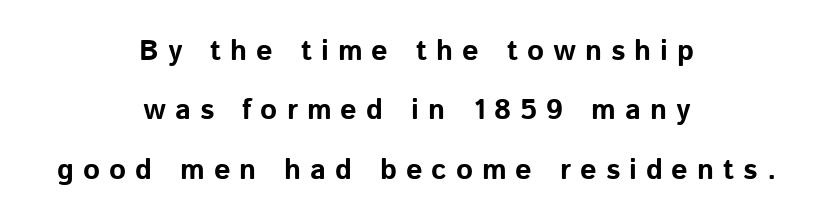
{"serif": "no", "italic": "no", "bold": "yes", "weight": "bold", "width": "normal", "stroke_contrast": "low", "x_height": "medium", "monospaced": "no", "underline": "no", "align": "center", "line_spacing": "loose", "line_spacing_ratio": 2.05, "letter_spacing": "wide", "letter_spacing_em": 0.31, "glyph_px": 29}
